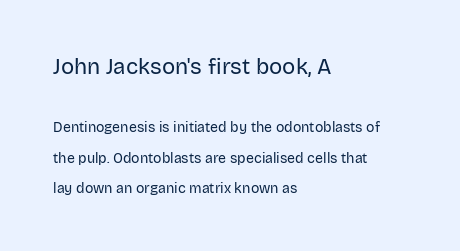
The type sits square on the baseline with zero lean. The passage shown stacks its lines with a broad gap. Underlining? Definitely not there. Horizontal alignment here is leftward, the default for most running prose. This rendering leaves character spacing at its baseline value. Stroke mass is kept to a normal reading level or below.
